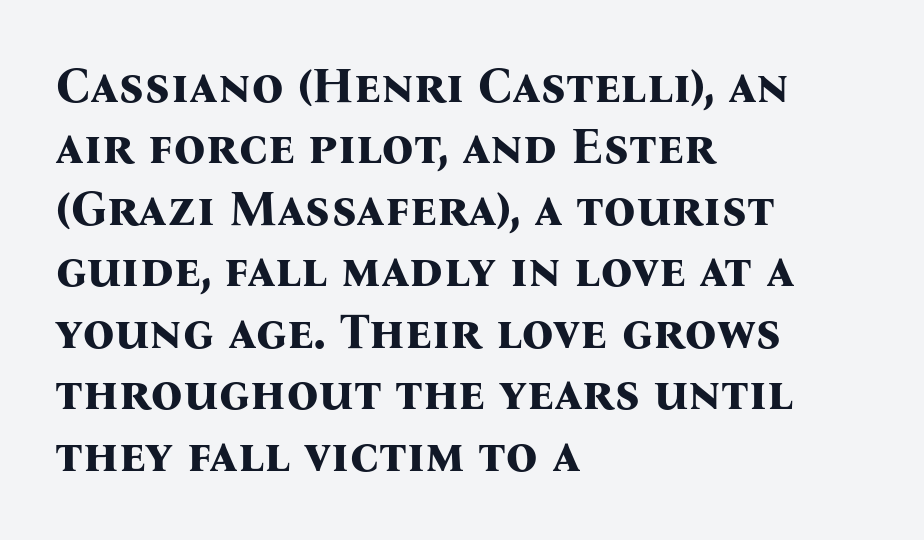
Character widths vary here, with narrow letters taking less room than wide ones. Honestly, the letter spacing is just normal — you wouldn't notice it. The letters carry serifs — small finishing strokes at the ends of their stems. Ordinary non-slanted type is in use. The area under the type is left untouched.
